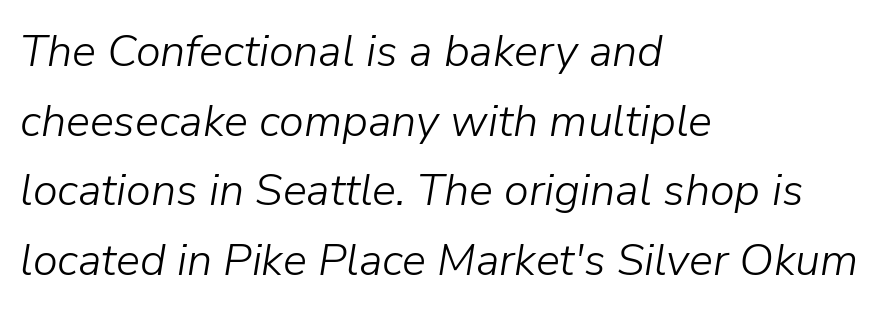
{"italic": "yes", "lean": "right", "slant_degrees": 9, "bold": "no", "weight": "light", "width": "normal", "stroke_contrast": "low", "x_height": "medium", "monospaced": "no", "underline": "no", "align": "left", "line_spacing": "normal", "line_spacing_ratio": 1.55, "letter_spacing": "normal", "letter_spacing_em": 0.0, "glyph_px": 45}
